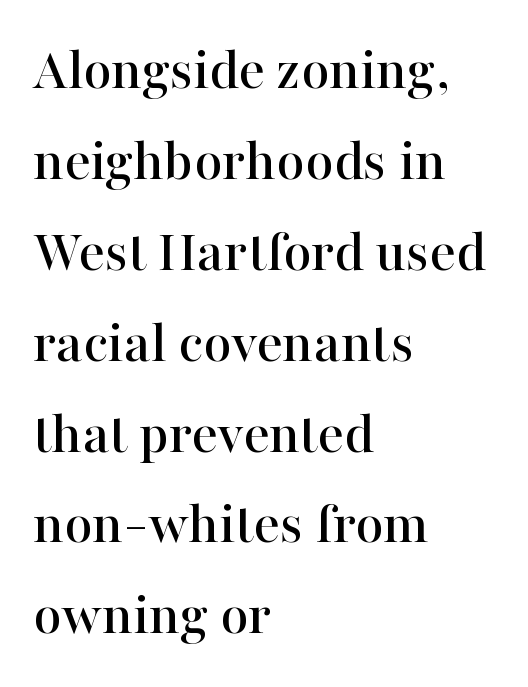
Here the designer chose a conventional face with non-uniform glyph widths. The lines are quadded left. What's the leading like? Ordinary, nothing unusual. Beneath every word, the page is bare.
